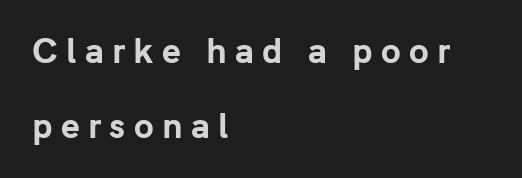
{"serif": "no", "italic": "no", "bold": "yes", "weight": "bold", "width": "normal", "stroke_contrast": "low", "x_height": "medium", "monospaced": "no", "underline": "no", "align": "left", "line_spacing": "loose", "line_spacing_ratio": 2.34, "letter_spacing": "wide", "letter_spacing_em": 0.26, "glyph_px": 32}
